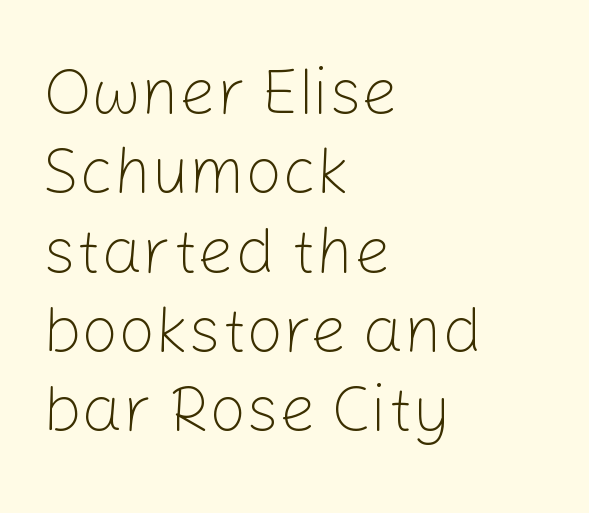
Q: Is the text bold? A: No.
Q: Is the text italic (slanted)? A: No, it is upright.
Q: Is the typeface a serif or a sans-serif typeface? A: Sans-serif.
Q: Is the text underlined? A: No.
Q: How is the paragraph aligned? A: Left-aligned.
Q: Is the spacing between letters normal or unusually wide? A: Normal.
Q: Width (condensed, normal, or wide)? A: Normal.
Q: Stroke contrast? A: Low.
Q: x-height? A: Medium.
Q: Monospaced? A: No.
